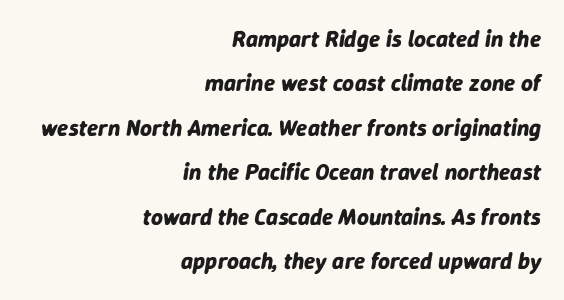
Q: Is the text bold? A: Yes.
Q: Is the text italic (slanted)? A: Yes, it leans right by about 9 degrees.
Q: Is the text underlined? A: No.
Q: How is the paragraph aligned? A: Right-aligned.
Q: Is the spacing between letters normal or unusually wide? A: Normal.
Q: Is the spacing between lines tight, normal or loose? A: Loose.
